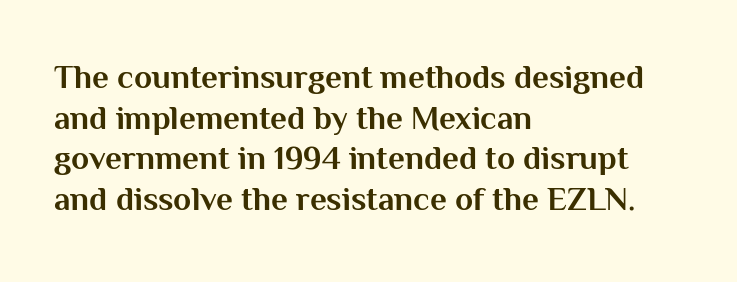
The image shows 33 px bold sans-serif type, upright; set left-aligned, line spacing 1.23x, normal letter spacing, not underlined; medium stroke contrast and a medium x-height.
